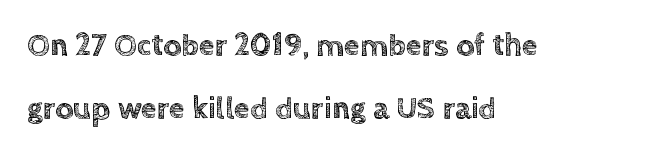
Looks like regular typesetting: each glyph gets only the width it needs. The gaps between neighbouring characters are ordinary and unremarkable. This rendering uses left alignment, leaving the right contour irregular. Whoever set this chose breathing room over compactness in the vertical rhythm. Every stem runs plumb, perpendicular to the baseline.
